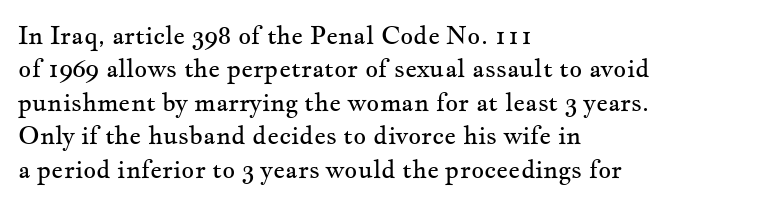
{"italic": "no", "bold": "no", "underline": "no", "align": "left", "line_spacing": "normal", "line_spacing_ratio": 1.34, "letter_spacing": "normal", "letter_spacing_em": 0.0, "glyph_px": 25}
